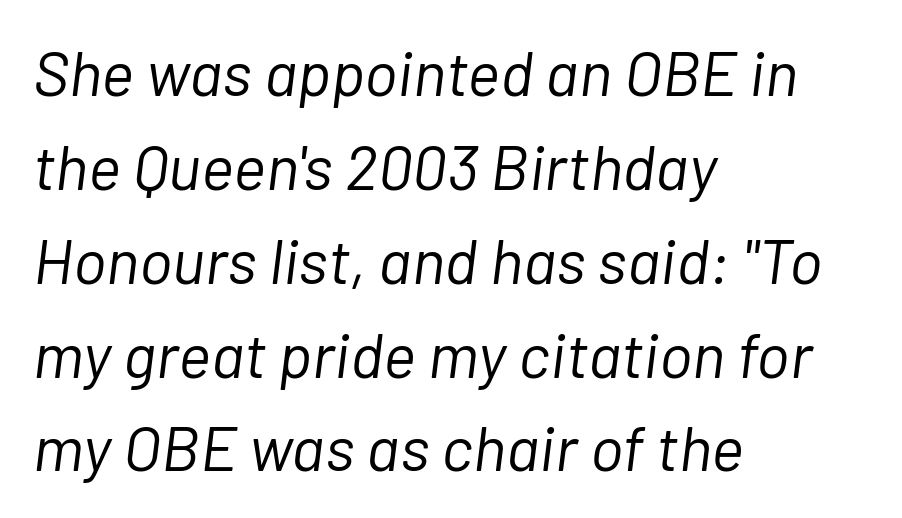
The image shows 63 px light type, italic (leaning right); set left-aligned, normal line spacing (1.49x), normal letter spacing, not underlined; low stroke contrast and a medium x-height.
